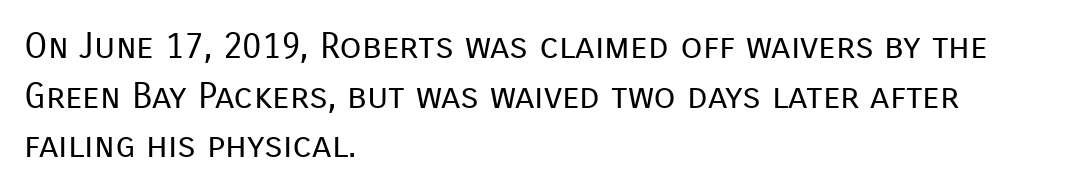
{"serif": "no", "italic": "no", "bold": "no", "weight": "regular", "width": "normal", "stroke_contrast": "low", "x_height": "medium", "monospaced": "no", "underline": "no", "align": "left", "line_spacing": "normal", "line_spacing_ratio": 1.38, "letter_spacing": "normal", "letter_spacing_em": 0.0, "glyph_px": 36}
